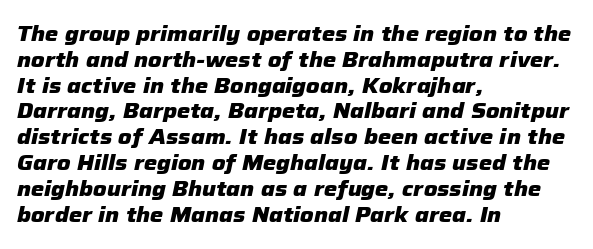
The image shows 21 px bold type, italic (leaning right); set left-aligned, line spacing 1.23x, normal letter spacing, not underlined.
